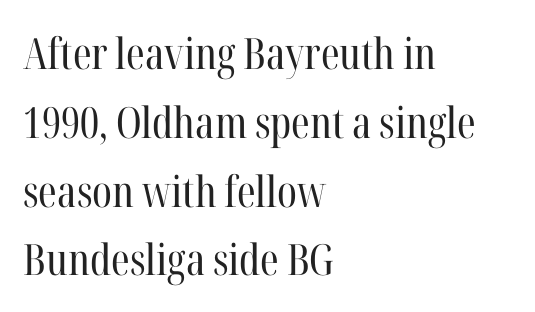
{"serif": "yes", "italic": "no", "bold": "no", "weight": "regular", "width": "condensed", "stroke_contrast": "high", "x_height": "medium", "monospaced": "no", "underline": "no", "align": "left", "line_spacing": "normal", "line_spacing_ratio": 1.6, "letter_spacing": "normal", "letter_spacing_em": 0.0, "glyph_px": 43}
